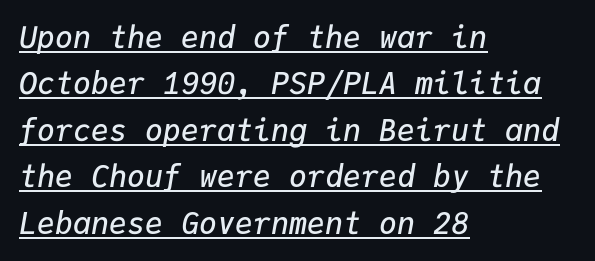
{"italic": "yes", "lean": "right", "slant_degrees": 9, "bold": "semi", "weight": "semibold", "width": "normal", "stroke_contrast": "low", "x_height": "medium", "monospaced": "yes", "underline": "yes", "align": "left", "line_spacing": "normal", "line_spacing_ratio": 1.55, "letter_spacing": "normal", "letter_spacing_em": 0.0, "glyph_px": 30}
